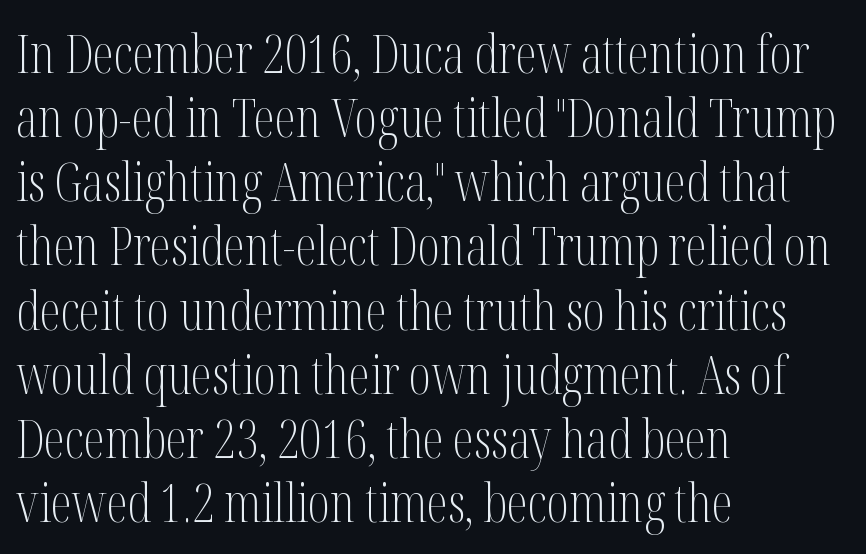
The image shows 53 px light, condensed serif type, upright; set left-aligned, line spacing 1.21x, normal letter spacing, not underlined; medium stroke contrast and a medium x-height.
